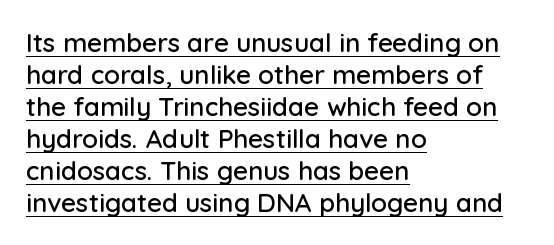
{"italic": "no", "underline": "yes", "align": "left", "line_spacing_ratio": 1.23, "letter_spacing": "normal", "letter_spacing_em": 0.0, "glyph_px": 26}
